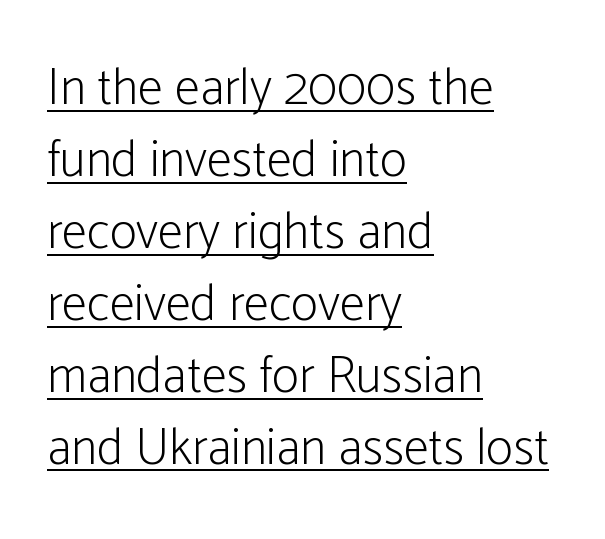
Q: Is the text bold? A: No.
Q: Is the text italic (slanted)? A: No, it is upright.
Q: Is the typeface a serif or a sans-serif typeface? A: Sans-serif.
Q: Is the text underlined? A: Yes.
Q: How is the paragraph aligned? A: Left-aligned.
Q: Is the spacing between letters normal or unusually wide? A: Normal.
Q: Is the spacing between lines tight, normal or loose? A: Normal.
Q: Width (condensed, normal, or wide)? A: Condensed.
Q: Stroke contrast? A: Low.
Q: x-height? A: Medium.
Q: Monospaced? A: No.
